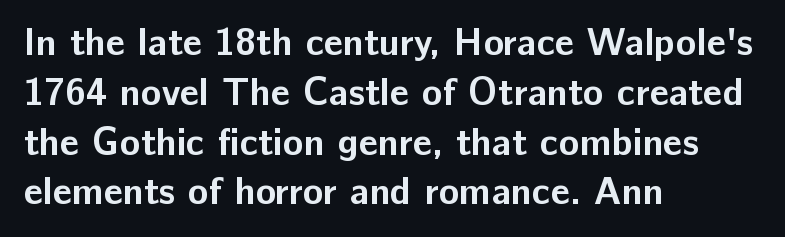
Q: Is the text bold? A: Yes.
Q: Is the text italic (slanted)? A: No, it is upright.
Q: Is the typeface a serif or a sans-serif typeface? A: Sans-serif.
Q: Is the text underlined? A: No.
Q: How is the paragraph aligned? A: Left-aligned.
Q: Is the spacing between letters normal or unusually wide? A: Normal.
Q: Is the spacing between lines tight, normal or loose? A: Normal.
Q: Width (condensed, normal, or wide)? A: Normal.
Q: Stroke contrast? A: Low.
Q: x-height? A: Medium.
Q: Monospaced? A: No.
